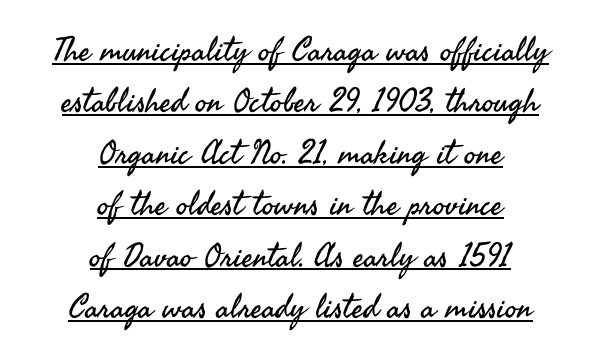
Q: Is the text bold? A: No.
Q: Is the text italic (slanted)? A: Yes.
Q: Is the typeface a serif or a sans-serif typeface? A: Sans-serif.
Q: Is the text underlined? A: Yes.
Q: How is the paragraph aligned? A: Centered.
Q: Is the spacing between letters normal or unusually wide? A: Normal.
Q: Is the spacing between lines tight, normal or loose? A: Normal.
Q: Width (condensed, normal, or wide)? A: Normal.
Q: Stroke contrast? A: Medium.
Q: x-height? A: Small.
Q: Monospaced? A: No.
